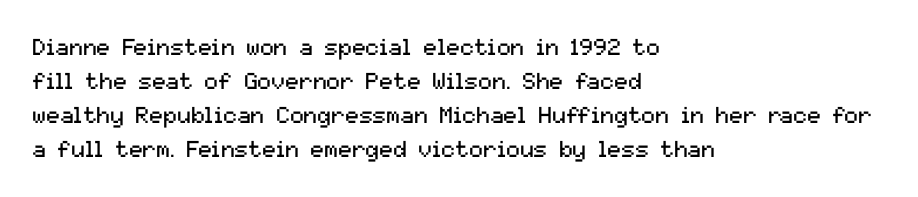
The type sits square on the baseline with zero lean. Stem width sits at or under what a default text font uses. Horizontally, the lines are justified to the leading edge only. This sample keeps an unexceptional amount of space between lines. The space beneath each line is pristine and unruled. There is no visible air inserted between adjacent glyphs.
